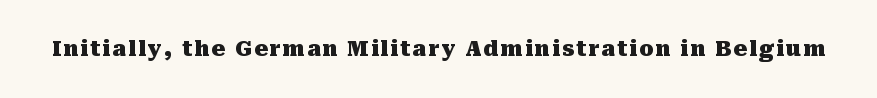
Pretty heavy lettering here — definitely bold. The passage shown is not underscored anywhere. Do the letters lean? They stand straight.
